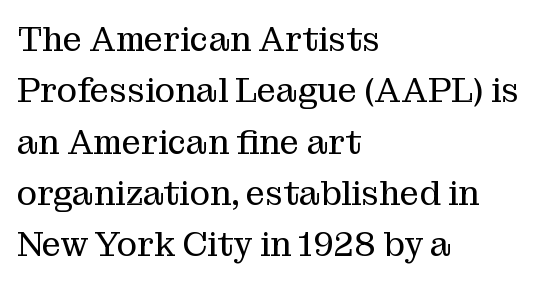
The passage shown is typeset with a serif family. Which margin do the lines hug? The left one — the right edge is uneven. Leading matches the norm, producing a regular column. Descenders hang freely into open space.
